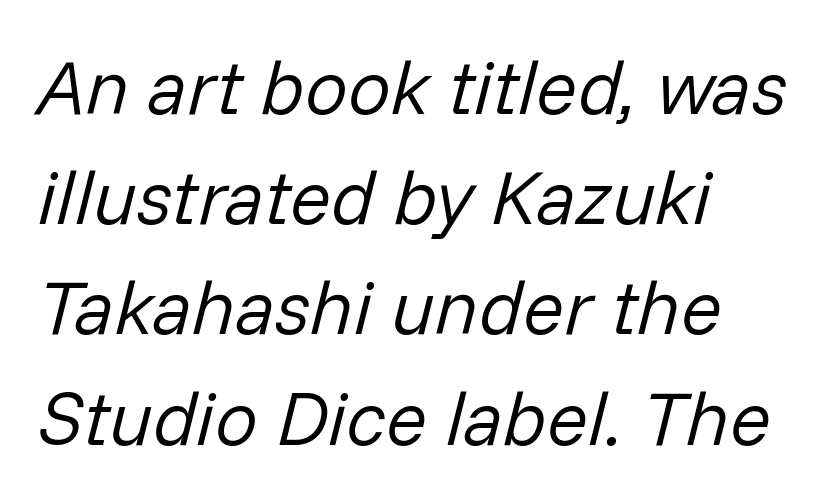
{"italic": "yes", "lean": "right", "slant_degrees": 14, "bold": "no", "weight": "regular", "width": "normal", "stroke_contrast": "low", "x_height": "medium", "monospaced": "no", "underline": "no", "align": "left", "line_spacing": "normal", "line_spacing_ratio": 1.45, "letter_spacing": "normal", "letter_spacing_em": 0.0, "glyph_px": 76}
